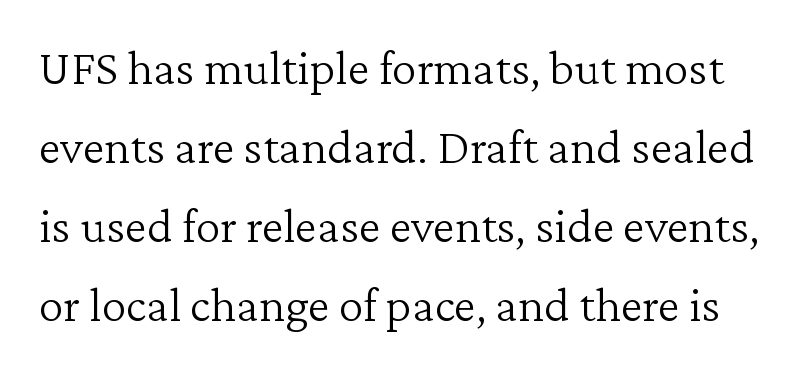
{"serif": "yes", "italic": "no", "bold": "no", "weight": "light", "width": "normal", "stroke_contrast": "low", "x_height": "medium", "monospaced": "no", "underline": "no", "line_spacing": "normal", "line_spacing_ratio": 1.58, "letter_spacing": "normal", "letter_spacing_em": 0.0, "glyph_px": 50}
